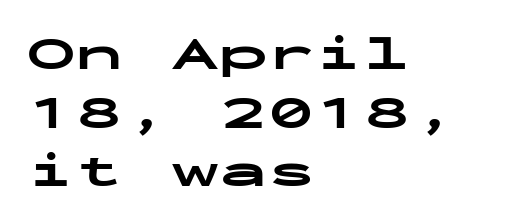
The image shows 48 px bold, wide sans-serif type, upright, monospaced; set left-aligned, line spacing 1.22x, normal letter spacing, not underlined; low stroke contrast and a medium x-height.
